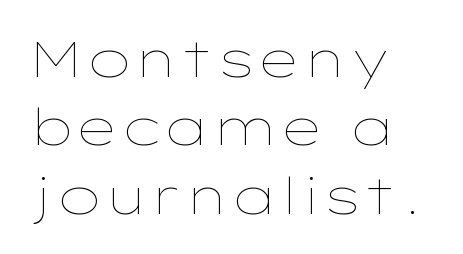
The baseline area is clear. The passage shown has conventional tracking throughout. Notice how descenders clear the ascenders below comfortably — that's standard leading. Proportional: the letters do not fall into vertical columns.
